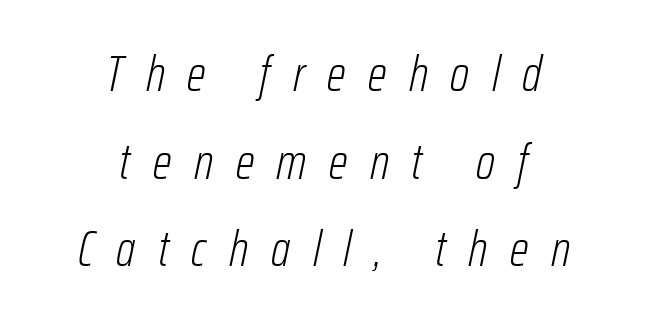
Q: Is the text bold? A: No.
Q: Is the text italic (slanted)? A: Yes, it leans right by about 12 degrees.
Q: Is the text underlined? A: No.
Q: How is the paragraph aligned? A: Centered.
Q: Is the spacing between letters normal or unusually wide? A: Unusually wide.
Q: Width (condensed, normal, or wide)? A: Condensed.
Q: Stroke contrast? A: Low.
Q: x-height? A: Medium.
Q: Monospaced? A: No.
